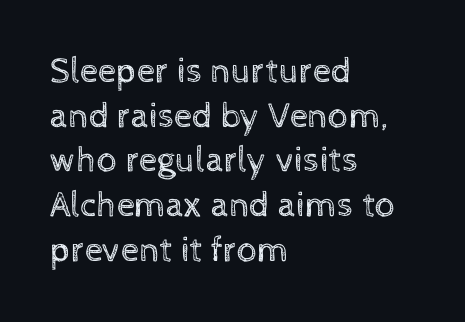
{"italic": "no", "bold": "no", "weight": "regular", "width": "normal", "x_height": "medium", "monospaced": "no", "underline": "no", "align": "left", "line_spacing_ratio": 1.24, "letter_spacing": "normal", "letter_spacing_em": 0.0, "glyph_px": 36}
